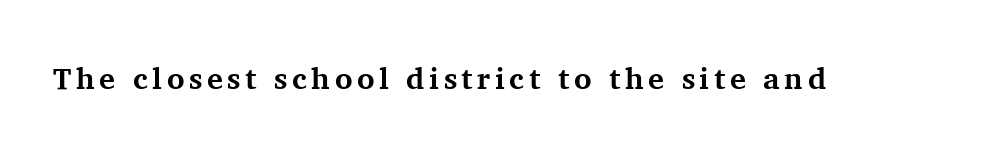
The image shows 30 px bold serif type, upright; set not underlined; medium stroke contrast and a medium x-height.
